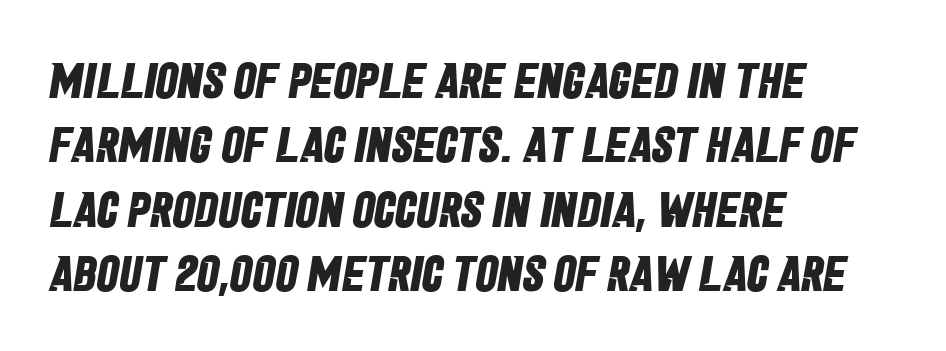
{"serif": "no", "bold": "yes", "weight": "bold", "width": "condensed", "stroke_contrast": "low", "x_height": "large", "monospaced": "no", "underline": "no", "align": "left", "line_spacing": "normal", "line_spacing_ratio": 1.29, "letter_spacing": "normal", "letter_spacing_em": 0.0, "glyph_px": 50}
